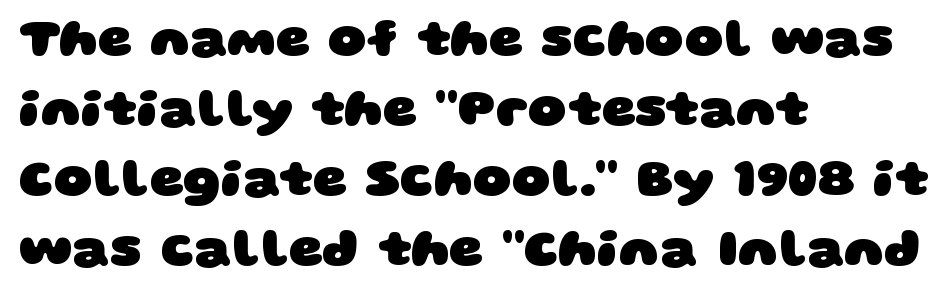
Q: Is the text bold? A: Yes.
Q: Is the typeface a serif or a sans-serif typeface? A: Sans-serif.
Q: Is the text underlined? A: No.
Q: How is the paragraph aligned? A: Left-aligned.
Q: Is the spacing between letters normal or unusually wide? A: Normal.
Q: Is the spacing between lines tight, normal or loose? A: Normal.
Q: Width (condensed, normal, or wide)? A: Wide.
Q: Stroke contrast? A: Low.
Q: x-height? A: Large.
Q: Monospaced? A: No.
